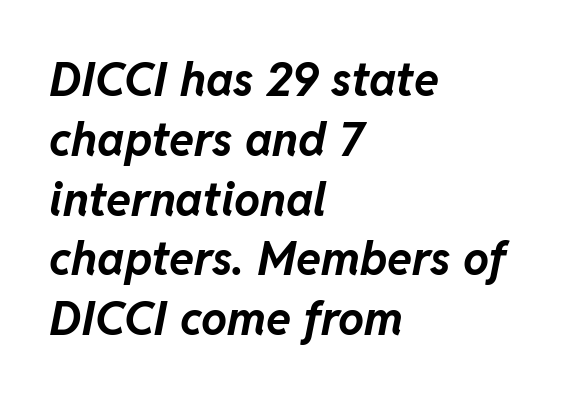
Q: Is the text bold? A: Yes.
Q: Is the text italic (slanted)? A: Yes, it leans right by about 11 degrees.
Q: Is the text underlined? A: No.
Q: How is the paragraph aligned? A: Left-aligned.
Q: Is the spacing between letters normal or unusually wide? A: Normal.
Q: Is the spacing between lines tight, normal or loose? A: Normal.
Q: Width (condensed, normal, or wide)? A: Normal.
Q: Stroke contrast? A: Low.
Q: x-height? A: Medium.
Q: Monospaced? A: No.
